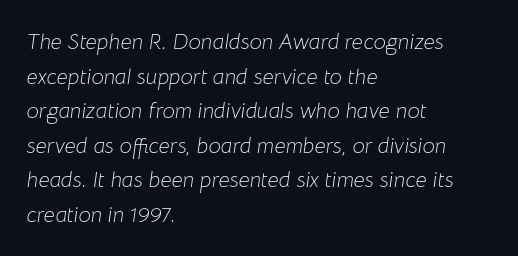
{"italic": "yes", "lean": "right", "slant_degrees": 8, "bold": "no", "underline": "no", "align": "left", "line_spacing": "normal", "line_spacing_ratio": 1.57, "letter_spacing": "normal", "letter_spacing_em": 0.0, "glyph_px": 22}
